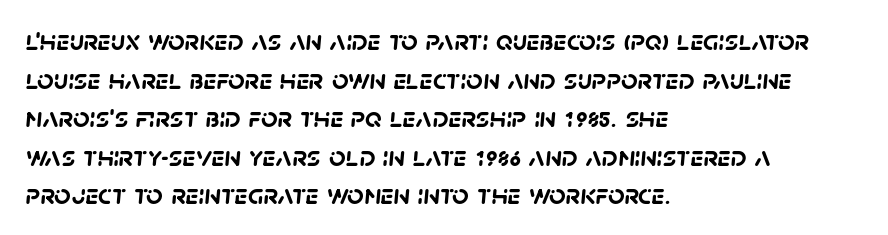
The gaps between neighbouring characters are ordinary and unremarkable. A sans-serif font was chosen for this passage. Regarding leading, the lines here are spaced in the standard way. Set as a true bold cut, around the 700 mark. Each line starts at the same left margin while the right side varies.
